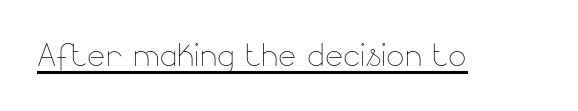
The image shows 43 px thin type, upright; set normal letter spacing, underlined; low stroke contrast and a small x-height.
